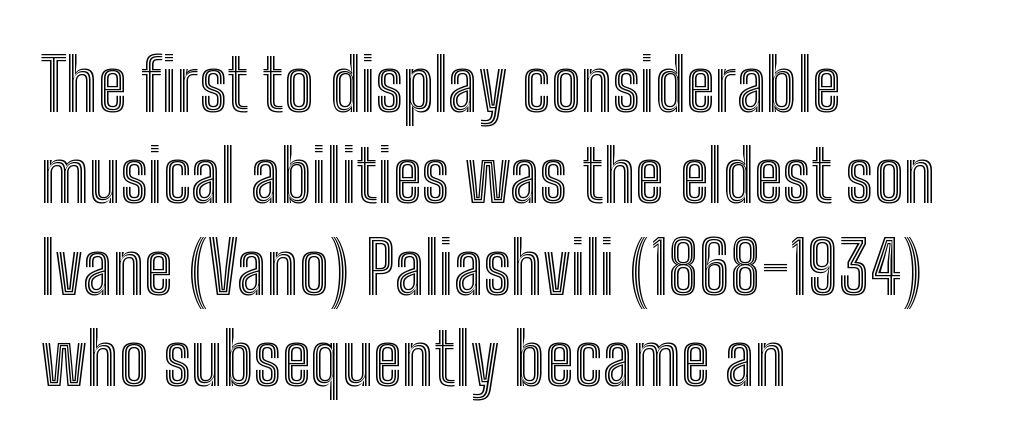
The letters advance in unequal steps, a hallmark of proportional type. Each row of text sits above clean, open space. A typesetter would call this zero additional tracking. The ragged edge is on the right, which tells us the setting is flush left. Quick note: interline space is typical.
